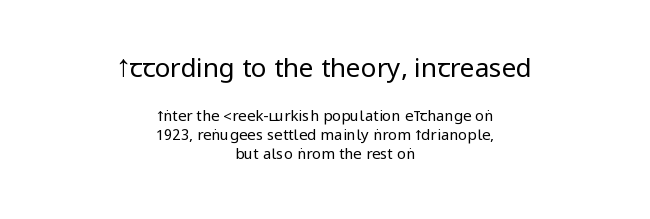
Q: Is the text bold? A: No.
Q: Is the text italic (slanted)? A: No, it is upright.
Q: Is the text underlined? A: No.
Q: How is the paragraph aligned? A: Centered.
Q: Is the spacing between letters normal or unusually wide? A: Normal.
Q: Is the spacing between lines tight, normal or loose? A: Normal.
Q: Which block of text is set in a larger size, the first (top) or the second (bottom)? A: The first (top) one.
